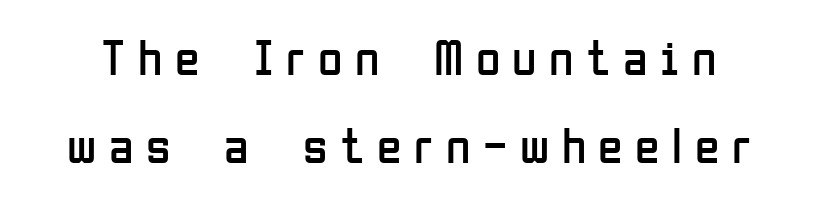
Q: Is the text bold? A: No.
Q: Is the text italic (slanted)? A: No, it is upright.
Q: Is the typeface a serif or a sans-serif typeface? A: Sans-serif.
Q: Is the text underlined? A: No.
Q: Is the spacing between letters normal or unusually wide? A: Unusually wide.
Q: Width (condensed, normal, or wide)? A: Condensed.
Q: Stroke contrast? A: Low.
Q: x-height? A: Medium.
Q: Monospaced? A: No.
